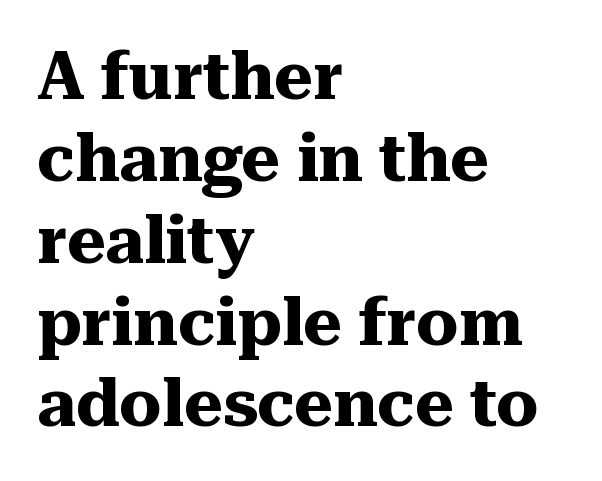
{"serif": "yes", "italic": "no", "bold": "yes", "weight": "heavy", "width": "normal", "stroke_contrast": "medium", "x_height": "medium", "monospaced": "no", "underline": "no", "align": "left", "line_spacing_ratio": 1.24, "letter_spacing": "normal", "letter_spacing_em": 0.0, "glyph_px": 66}
